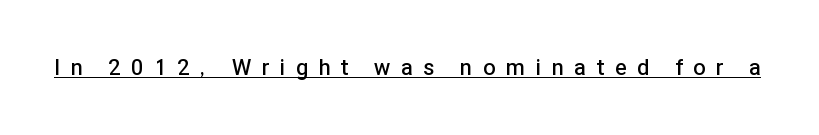
The image shows 22 px text type, upright; set unusually wide letter spacing (+0.49 em), underlined.
